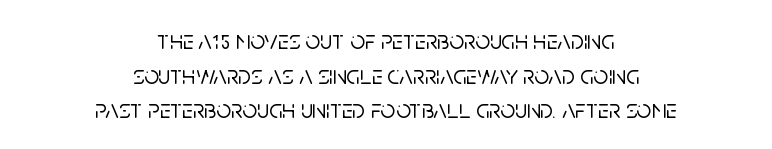
A bare baseline throughout the passage. Standard letterfit; no display-style spreading of the glyphs. A roman cut, with each character standing at attention. One-word summary of the alignment: center. Interline gaps are of average width in this sample.
